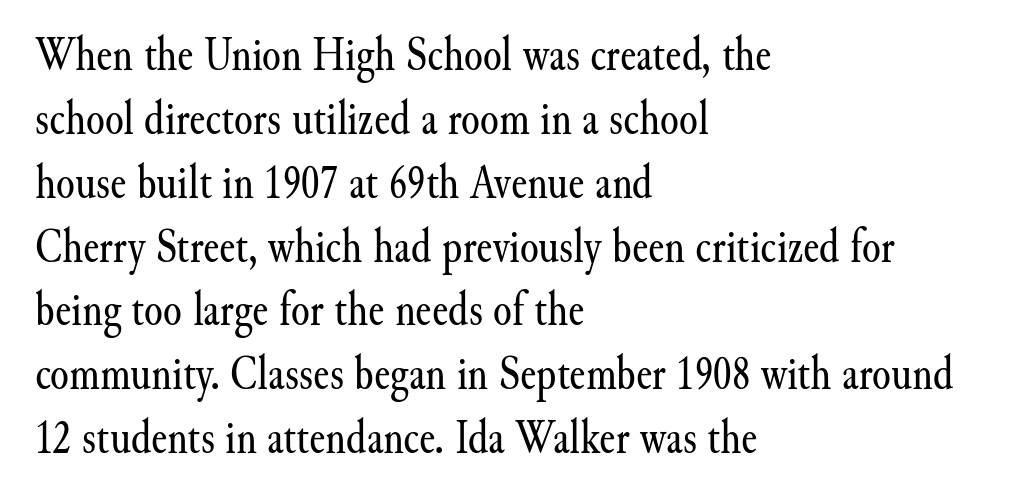
{"serif": "yes", "italic": "no", "bold": "no", "weight": "regular", "width": "normal", "stroke_contrast": "medium", "x_height": "small", "monospaced": "no", "underline": "no", "align": "left", "line_spacing": "normal", "line_spacing_ratio": 1.33, "letter_spacing": "normal", "letter_spacing_em": 0.0, "glyph_px": 48}
